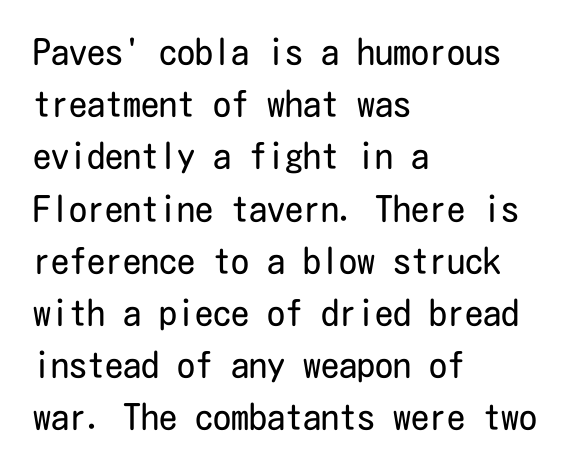
If you drew a ruler down the left edge, every line would touch it. The passage shown is not bold in any degree. Words float on clear page, feet unadorned. Spacing between characters is what you'd get straight out of the box.
